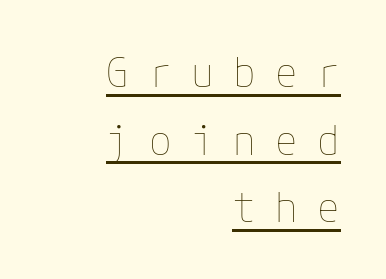
{"italic": "no", "bold": "no", "weight": "thin", "width": "normal", "stroke_contrast": "low", "x_height": "medium", "underline": "yes", "align": "right", "line_spacing": "normal", "line_spacing_ratio": 1.65, "letter_spacing": "wide", "letter_spacing_em": 0.48, "glyph_px": 41}
